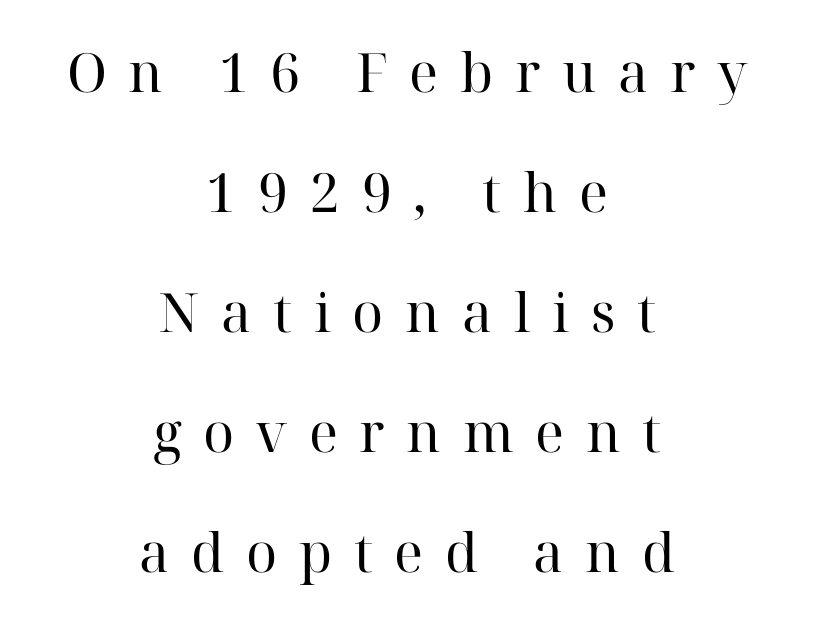
Q: Is the text bold? A: No.
Q: Is the text italic (slanted)? A: No, it is upright.
Q: Is the typeface a serif or a sans-serif typeface? A: Serif.
Q: Is the text underlined? A: No.
Q: How is the paragraph aligned? A: Centered.
Q: Is the spacing between letters normal or unusually wide? A: Unusually wide.
Q: Is the spacing between lines tight, normal or loose? A: Loose.
Q: Width (condensed, normal, or wide)? A: Normal.
Q: Stroke contrast? A: High.
Q: x-height? A: Medium.
Q: Monospaced? A: No.
